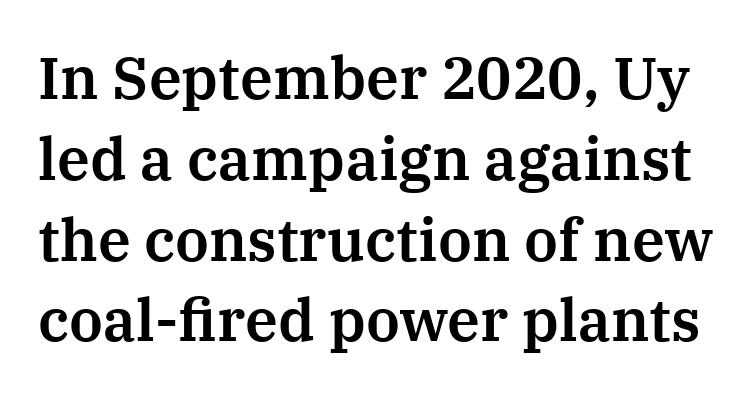
Think of a printed novel: that variable character pitch is what you see here. One glance says typical: line gaps are just what's usual. Plain, unruled lines of type. Tall strokes in this sample are plumb rather than angled. Honestly, the letter spacing is just normal — you wouldn't notice it. Each letter's strokes conclude with small projecting serifs.
